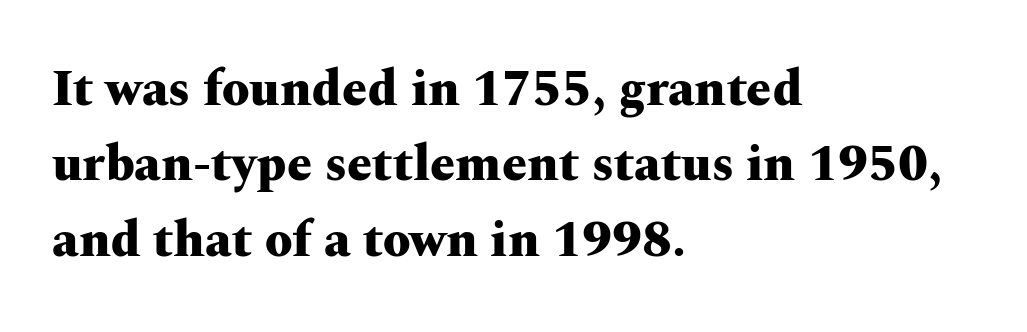
Q: Is the text bold? A: Yes.
Q: Is the text italic (slanted)? A: No, it is upright.
Q: Is the typeface a serif or a sans-serif typeface? A: Serif.
Q: Is the text underlined? A: No.
Q: How is the paragraph aligned? A: Left-aligned.
Q: Is the spacing between letters normal or unusually wide? A: Normal.
Q: Is the spacing between lines tight, normal or loose? A: Normal.
Q: Width (condensed, normal, or wide)? A: Wide.
Q: Stroke contrast? A: Medium.
Q: x-height? A: Medium.
Q: Monospaced? A: No.
